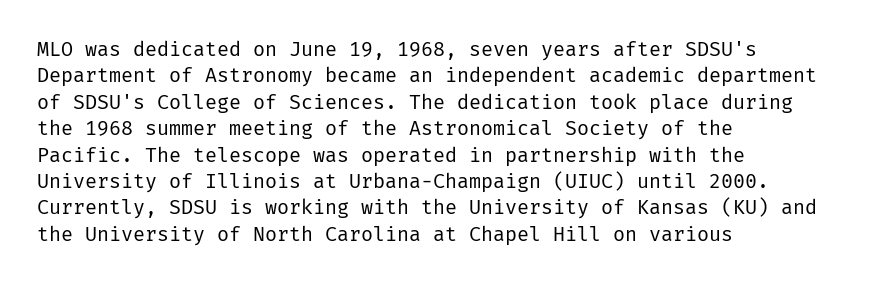
{"italic": "no", "bold": "no", "underline": "no", "align": "left", "line_spacing": "normal", "line_spacing_ratio": 1.32, "letter_spacing": "normal", "letter_spacing_em": 0.0, "glyph_px": 20}
